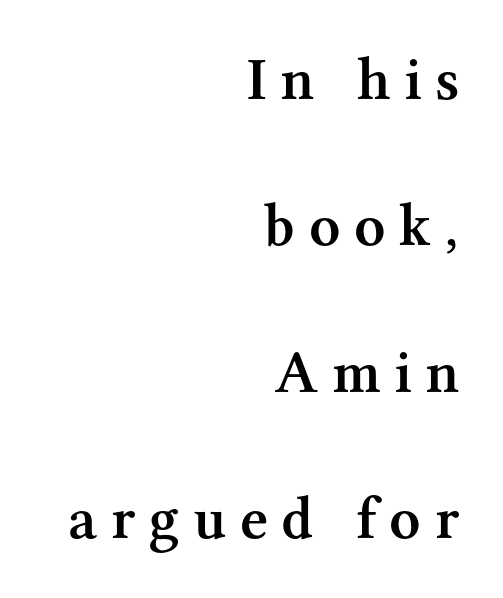
Q: Is the text bold? A: Semi-bold.
Q: Is the text italic (slanted)? A: No, it is upright.
Q: Is the typeface a serif or a sans-serif typeface? A: Serif.
Q: Is the text underlined? A: No.
Q: How is the paragraph aligned? A: Right-aligned.
Q: Is the spacing between letters normal or unusually wide? A: Unusually wide.
Q: Is the spacing between lines tight, normal or loose? A: Loose.
Q: Width (condensed, normal, or wide)? A: Normal.
Q: Stroke contrast? A: Medium.
Q: x-height? A: Medium.
Q: Monospaced? A: No.
